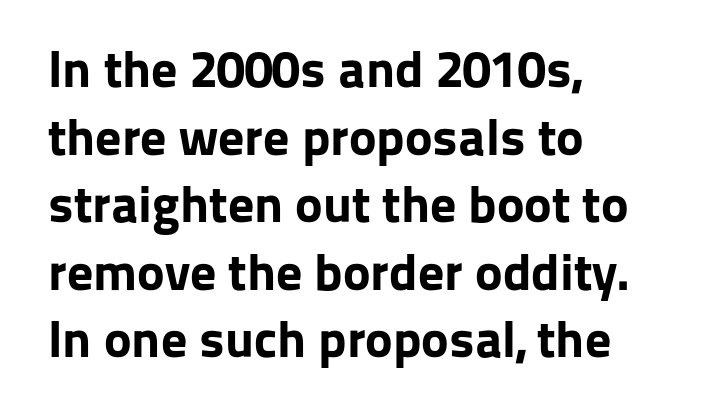
The font's upright variant was chosen for this text. This sample uses plain, unmodified letter spacing. These lines carry a lot of weight — the face is fully bold. A typesetter would label this face a sans.
